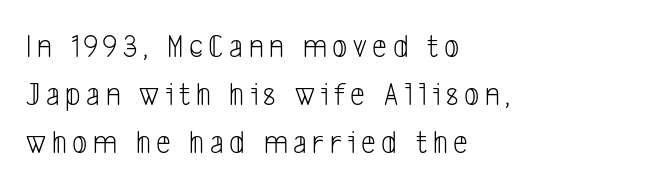
Q: Is the text bold? A: No.
Q: Is the typeface a serif or a sans-serif typeface? A: Sans-serif.
Q: Is the text underlined? A: No.
Q: How is the paragraph aligned? A: Left-aligned.
Q: Is the spacing between lines tight, normal or loose? A: Normal.
Q: Width (condensed, normal, or wide)? A: Condensed.
Q: Stroke contrast? A: Low.
Q: x-height? A: Medium.
Q: Monospaced? A: No.
